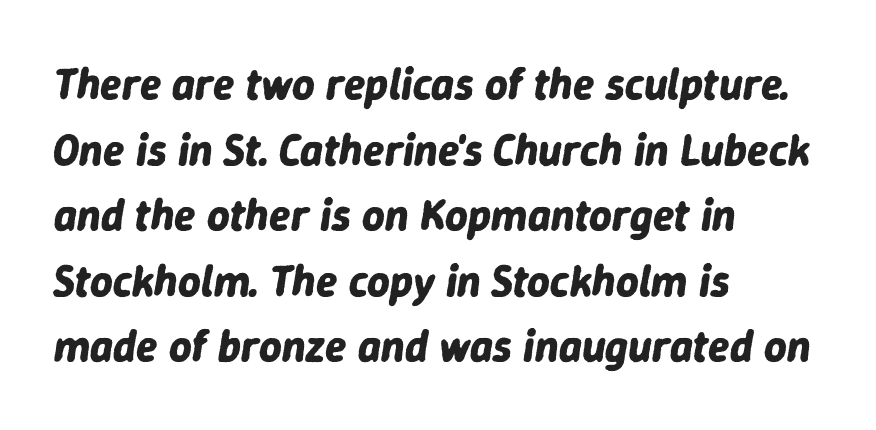
The tracking reads as untouched default to a designer's eye. Compared with a centered layout, this one pins lines to the left instead. The rendering uses natural spacing where letterforms have individual widths. Type without underlining.
